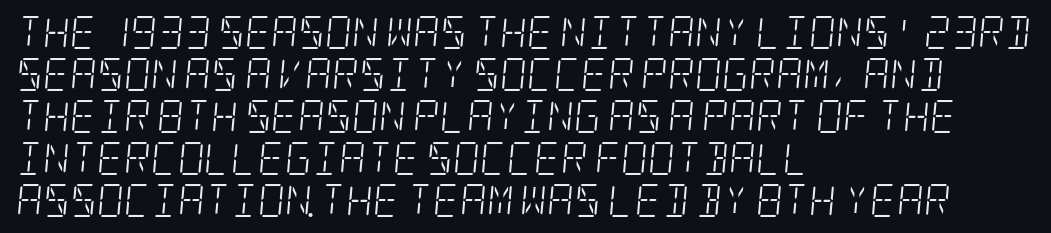
You can tell it's italic because the verticals aren't actually vertical. Each row of text sits above clean, open space. This reads as an unemphasized weight, regular at the heaviest. Left-aligned paragraph, ragged on the right. What stands out about the letter spacing? Nothing — it is the standard amount.
